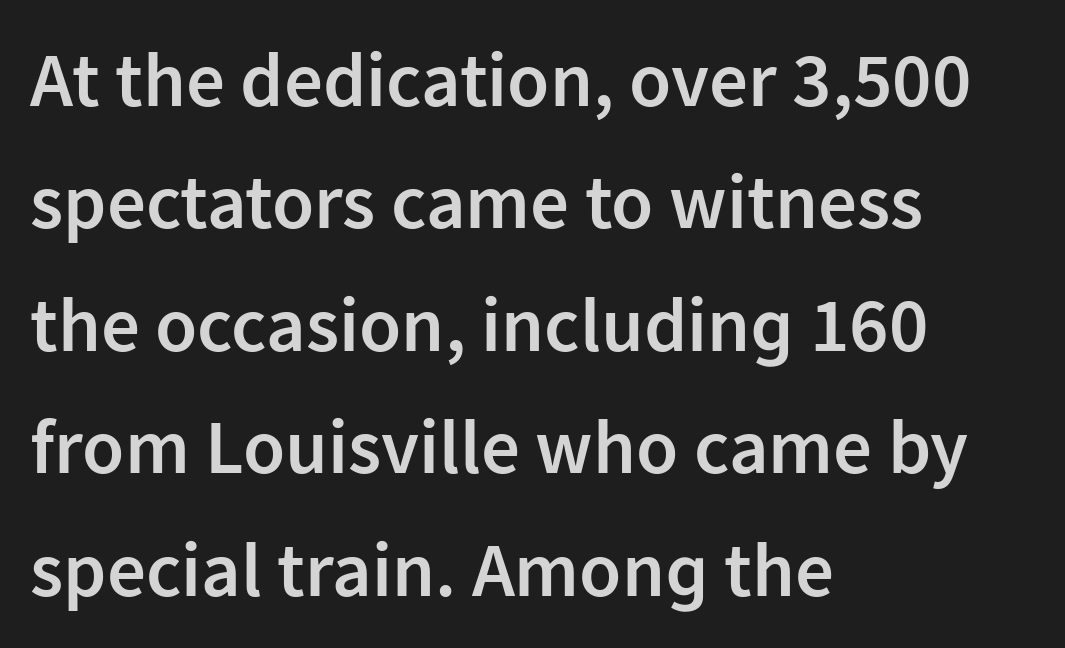
{"serif": "no", "italic": "no", "bold": "semi", "weight": "semibold", "width": "normal", "stroke_contrast": "low", "x_height": "medium", "monospaced": "no", "underline": "no", "align": "left", "line_spacing": "normal", "line_spacing_ratio": 1.59, "letter_spacing": "normal", "letter_spacing_em": 0.0, "glyph_px": 77}
